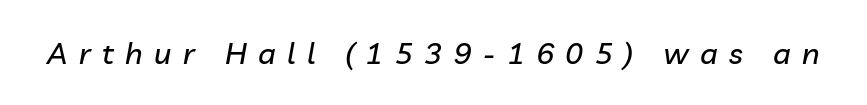
Q: Is the text italic (slanted)? A: Yes, it leans right by about 10 degrees.
Q: Is the text underlined? A: No.
Q: Is the spacing between letters normal or unusually wide? A: Unusually wide.
Q: Width (condensed, normal, or wide)? A: Normal.
Q: Stroke contrast? A: Low.
Q: x-height? A: Medium.
Q: Monospaced? A: No.
